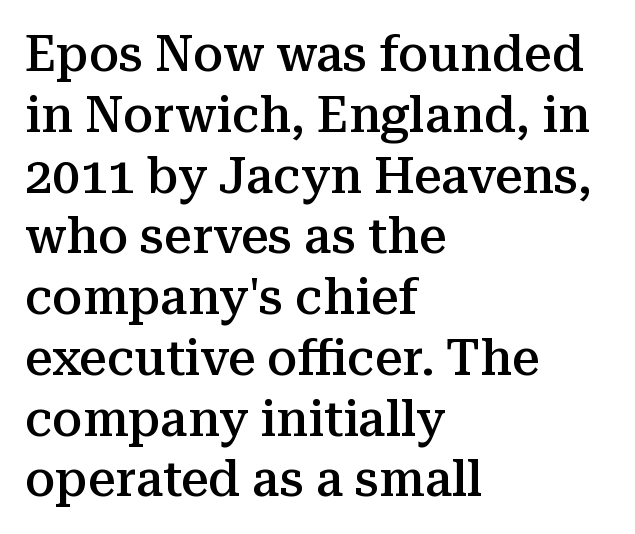
{"serif": "yes", "italic": "no", "bold": "semi", "weight": "semibold", "width": "normal", "stroke_contrast": "medium", "x_height": "medium", "monospaced": "no", "underline": "no", "align": "left", "line_spacing_ratio": 1.24, "letter_spacing": "normal", "letter_spacing_em": 0.0, "glyph_px": 49}
